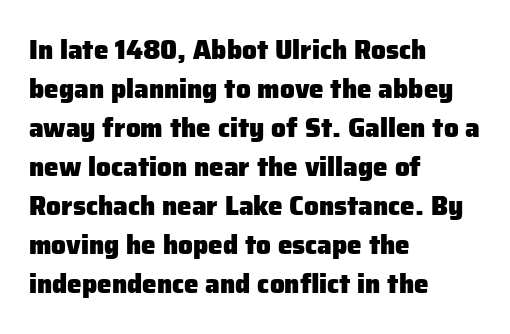
Successive baselines arrive at the customary interval. Nope, not italic — everything's standing straight. Stroke thickness is high; the sample reads as a true bold. Line starts are locked; line ends wander. Clear beneath every line of the passage. The line texture is even and compact thanks to regular tracking.
